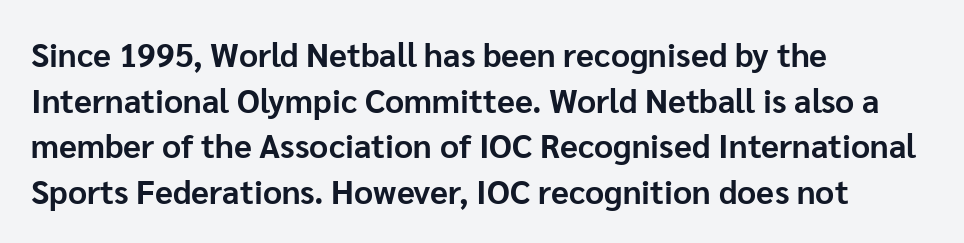
The words here are not underlined. A typesetter would call this leading conventional body-copy spacing. The letters stand straight up with perfectly vertical stems. Grotesque or geometric, the face here clearly has no serifs. Summary of weight: heavy, a full bold. Between one letter and the next there's only the usual sliver of space.
